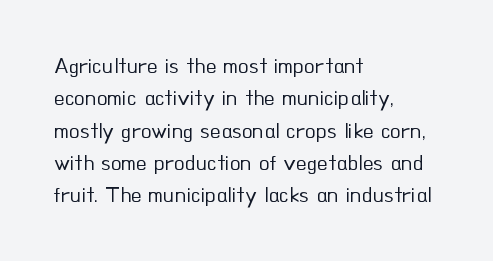
{"italic": "no", "bold": "no", "underline": "no", "align": "left", "line_spacing": "normal", "line_spacing_ratio": 1.47, "letter_spacing": "normal", "letter_spacing_em": 0.0, "glyph_px": 22}
